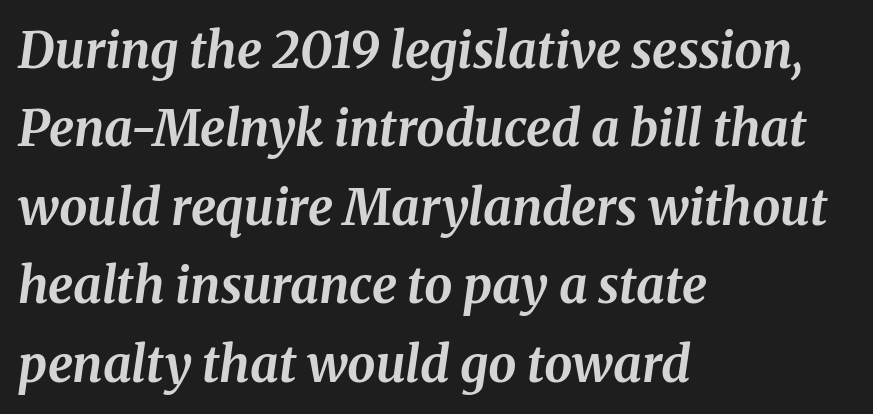
Beneath every word, the page is bare. No extra tracking has been applied to these lines. Horizontal alignment here is leftward, the default for most running prose. The characters look thick and weighty, a clear bold.
